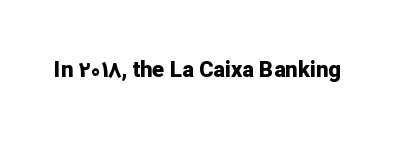
{"italic": "no", "bold": "yes", "underline": "no", "letter_spacing": "normal", "letter_spacing_em": 0.0, "glyph_px": 22}
